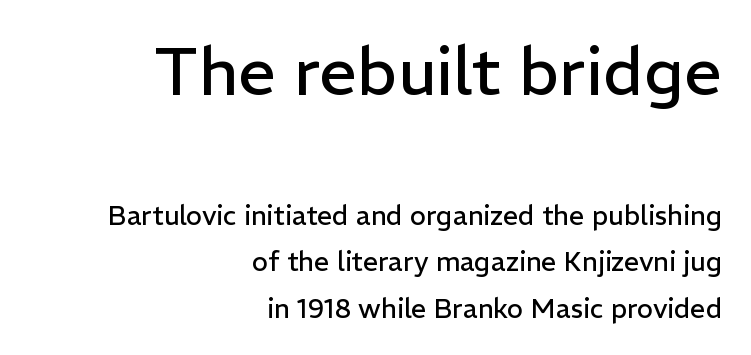
Q: Is the text bold? A: No.
Q: Is the text italic (slanted)? A: No, it is upright.
Q: Is the typeface a serif or a sans-serif typeface? A: Sans-serif.
Q: Is the text underlined? A: No.
Q: How is the paragraph aligned? A: Right-aligned.
Q: Is the spacing between letters normal or unusually wide? A: Normal.
Q: Which block of text is set in a larger size, the first (top) or the second (bottom)? A: The first (top) one.
Q: Width (condensed, normal, or wide)? A: Normal.
Q: Stroke contrast? A: Low.
Q: x-height? A: Medium.
Q: Monospaced? A: No.
